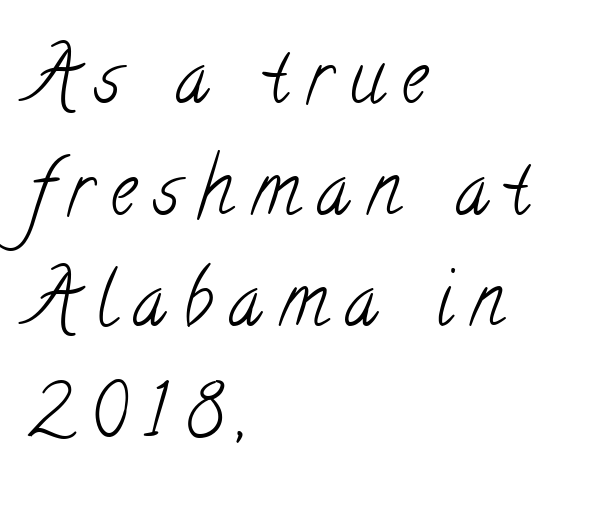
Q: Is the text bold? A: No.
Q: Is the text underlined? A: No.
Q: How is the paragraph aligned? A: Left-aligned.
Q: Is the spacing between letters normal or unusually wide? A: Unusually wide.
Q: Is the spacing between lines tight, normal or loose? A: Normal.
Q: Width (condensed, normal, or wide)? A: Condensed.
Q: Stroke contrast? A: Low.
Q: x-height? A: Small.
Q: Monospaced? A: No.
